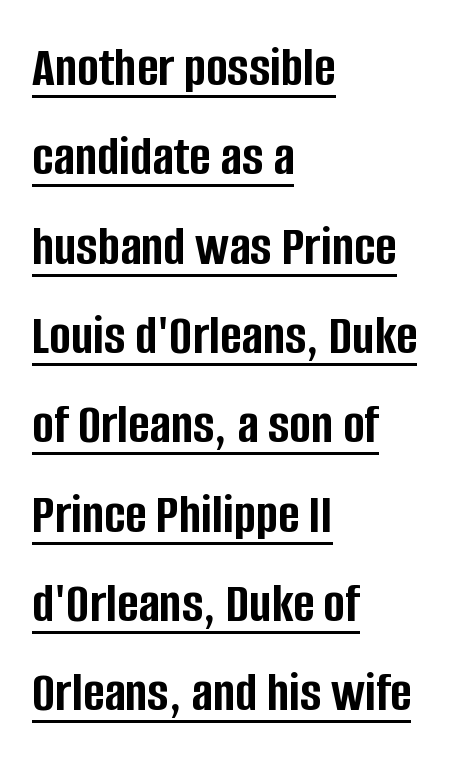
Nothing unusual about the tracking: characters are spaced as the font intends. The lettering holds an erect, upright posture throughout. The words here are underlined. Letterform terminals end flat and unadorned throughout the passage.
